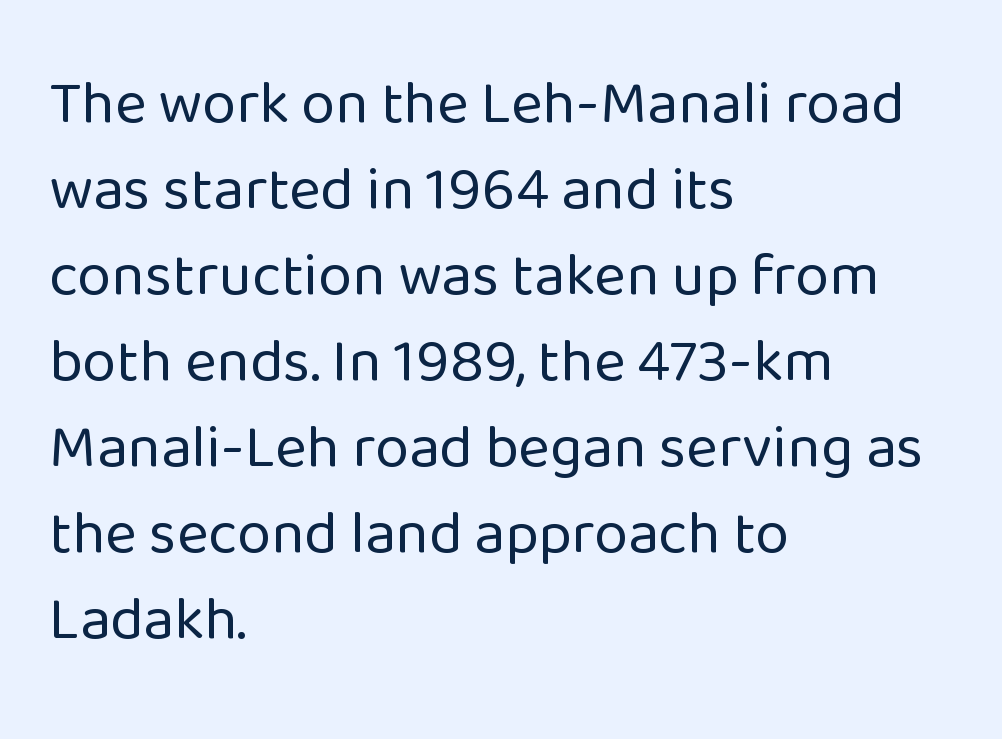
{"serif": "no", "italic": "no", "bold": "no", "weight": "regular", "width": "normal", "stroke_contrast": "low", "x_height": "medium", "monospaced": "no", "underline": "no", "align": "left", "line_spacing": "normal", "line_spacing_ratio": 1.41, "letter_spacing": "normal", "letter_spacing_em": 0.0, "glyph_px": 61}
